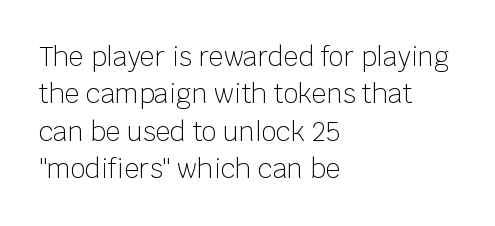
The image shows 26 px text type, upright; set left-aligned, normal line spacing (1.44x), normal letter spacing, not underlined.
